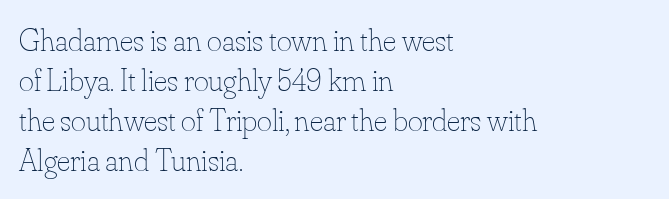
The image shows 32 px thin type, upright; set left-aligned, normal line spacing (1.25x), normal letter spacing, not underlined; low stroke contrast and a small x-height.
